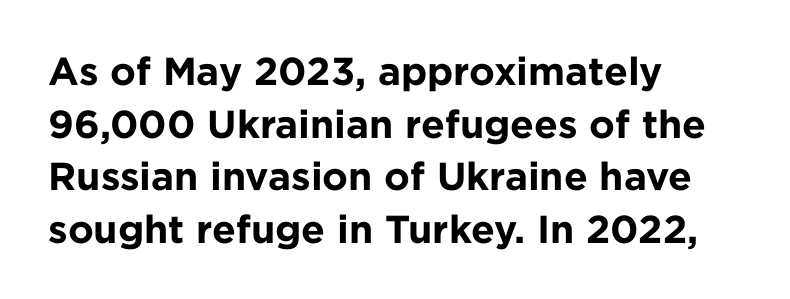
Q: Is the text bold? A: Yes.
Q: Is the text italic (slanted)? A: No, it is upright.
Q: Is the typeface a serif or a sans-serif typeface? A: Sans-serif.
Q: Is the text underlined? A: No.
Q: How is the paragraph aligned? A: Left-aligned.
Q: Is the spacing between letters normal or unusually wide? A: Normal.
Q: Is the spacing between lines tight, normal or loose? A: Normal.
Q: Width (condensed, normal, or wide)? A: Normal.
Q: Stroke contrast? A: Low.
Q: x-height? A: Medium.
Q: Monospaced? A: No.
